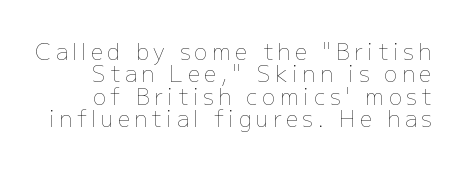
{"italic": "no", "bold": "no", "underline": "no", "line_spacing": "tight", "line_spacing_ratio": 1.02, "letter_spacing": "wide", "letter_spacing_em": 0.2, "glyph_px": 22}
